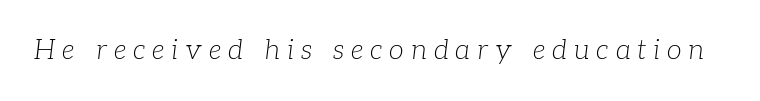
{"italic": "yes", "lean": "right", "slant_degrees": 7, "bold": "no", "underline": "no", "letter_spacing": "wide", "letter_spacing_em": 0.26, "glyph_px": 27}
